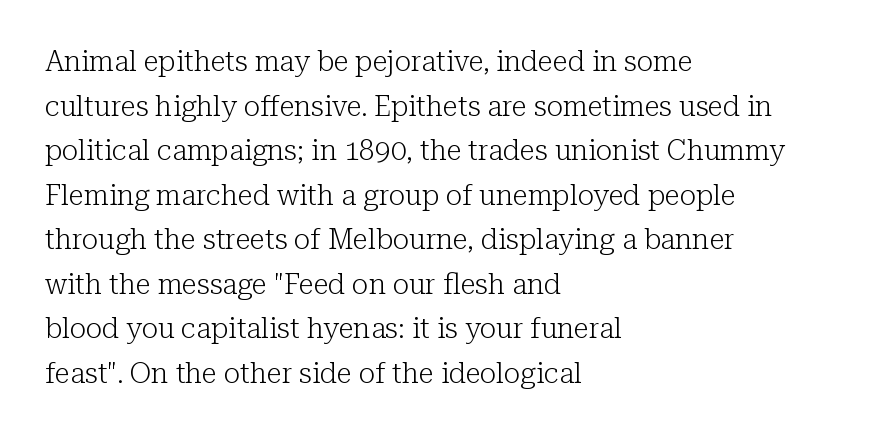
Q: Is the text bold? A: No.
Q: Is the text italic (slanted)? A: No, it is upright.
Q: Is the typeface a serif or a sans-serif typeface? A: Serif.
Q: Is the text underlined? A: No.
Q: How is the paragraph aligned? A: Left-aligned.
Q: Is the spacing between letters normal or unusually wide? A: Normal.
Q: Is the spacing between lines tight, normal or loose? A: Normal.
Q: Width (condensed, normal, or wide)? A: Normal.
Q: Stroke contrast? A: Low.
Q: x-height? A: Medium.
Q: Monospaced? A: No.
